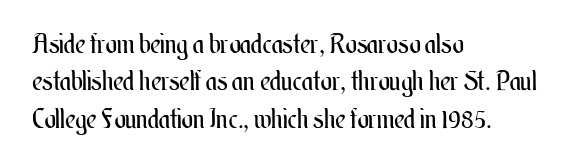
The image shows 27 px text type, upright; set left-aligned, normal line spacing (1.38x), normal letter spacing, not underlined.
